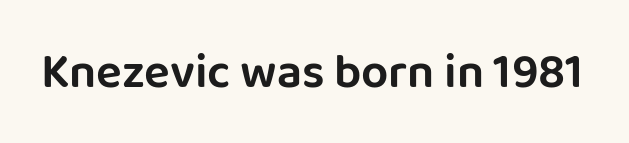
The gap between lines stays unmarked. Font category for this specimen: sans-serif. Nope, not italic — everything's standing straight. A typesetter would call this zero additional tracking. Think of a printed novel: that variable character pitch is what you see here.
